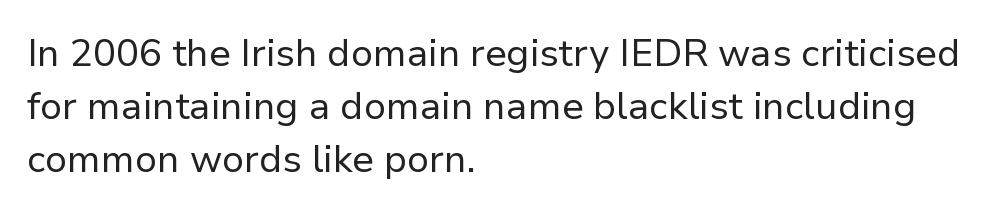
Is the block centered? No — it sits flush against the left margin. Stroke thickness stays within the range of a standard reading face or lighter. Letter spacing: default. One glance says typical: line gaps are just what's usual. Spacing verdict: proportional, widths tailored to each character. Style check: upright.
